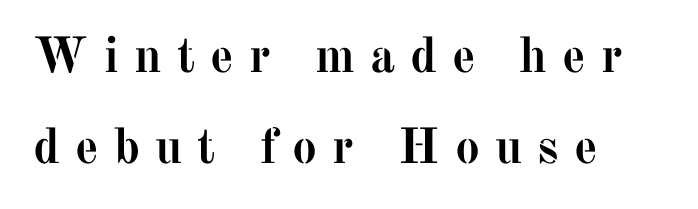
Q: Is the text bold? A: Yes.
Q: Is the text italic (slanted)? A: No, it is upright.
Q: Is the typeface a serif or a sans-serif typeface? A: Serif.
Q: Is the text underlined? A: No.
Q: How is the paragraph aligned? A: Left-aligned.
Q: Is the spacing between letters normal or unusually wide? A: Unusually wide.
Q: Width (condensed, normal, or wide)? A: Normal.
Q: Stroke contrast? A: Medium.
Q: x-height? A: Medium.
Q: Monospaced? A: No.
